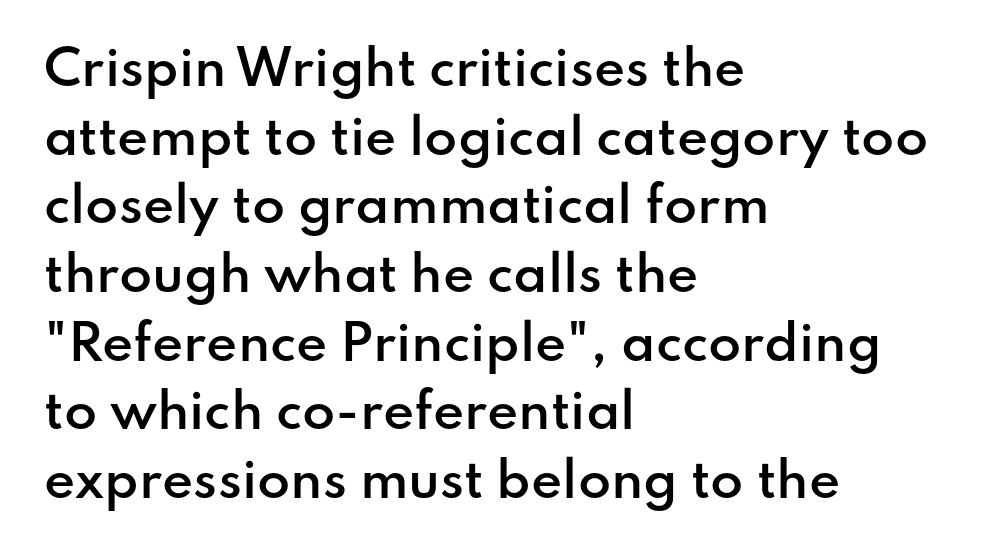
This block has exactly the height ordinary leading produces. These lines keep a tight, regular rhythm from letter to letter. Do the letters lean? They stand straight. This sample uses a sans-serif face. The ragged edge is on the right, which tells us the setting is flush left.
